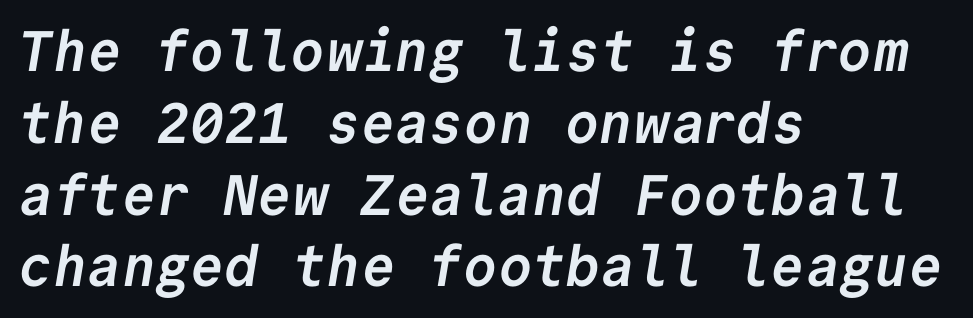
The image shows 57 px semibold sans-serif type, monospaced; set left-aligned, normal line spacing (1.26x), normal letter spacing, not underlined; low stroke contrast and a medium x-height.
